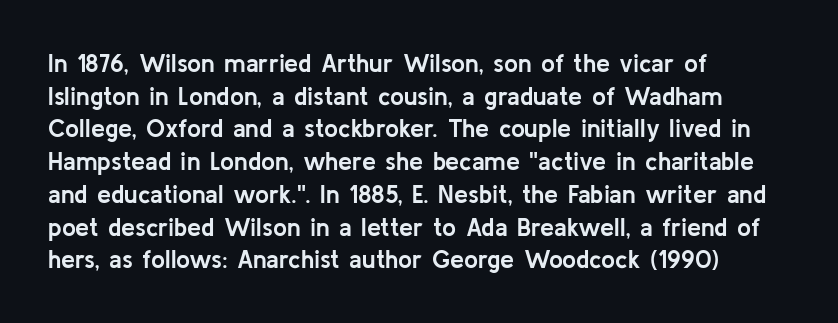
You could call the tracking neutral — neither tight nor loose. Ordinary non-slanted type is in use. Heavy, bold letterforms. Does the copy run flush right? No — it runs flush left. Regular leading.
